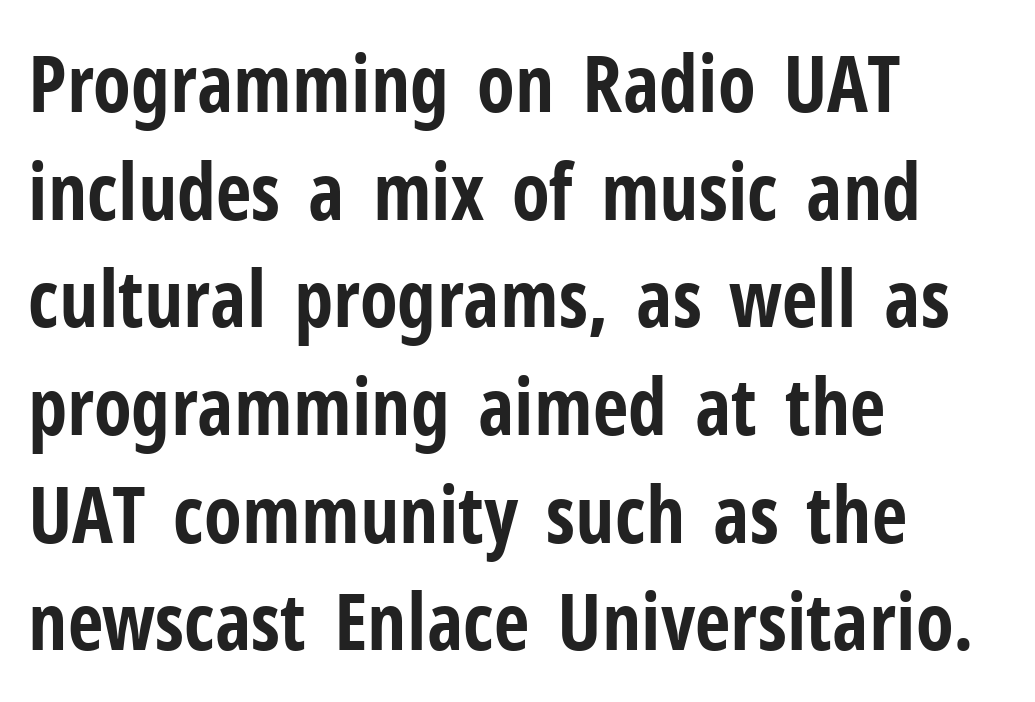
{"serif": "no", "italic": "no", "bold": "yes", "weight": "bold", "width": "condensed", "stroke_contrast": "low", "x_height": "medium", "monospaced": "no", "underline": "no", "align": "left", "line_spacing": "normal", "line_spacing_ratio": 1.38, "letter_spacing": "normal", "letter_spacing_em": 0.0, "glyph_px": 78}
